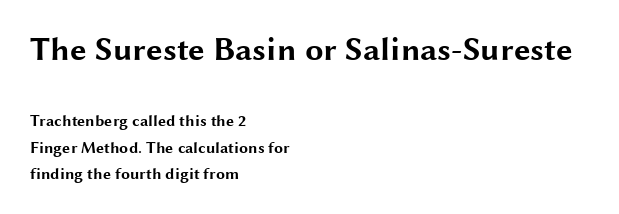
The image shows 33 px bold, wide sans-serif type, upright; set left-aligned, normal line spacing (1.66x), normal letter spacing, not underlined; the first (top) block is 2.06x larger; medium stroke contrast and a medium x-height.
